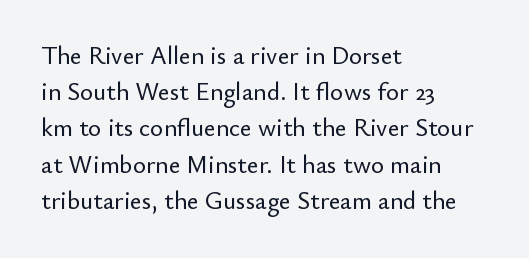
The image shows 25 px text type, upright; set left-aligned, normal line spacing (1.45x), normal letter spacing, not underlined.
